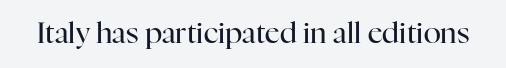
{"serif": "yes", "italic": "no", "bold": "no", "weight": "regular", "width": "normal", "stroke_contrast": "high", "x_height": "medium", "monospaced": "no", "underline": "no", "letter_spacing": "normal", "letter_spacing_em": 0.0, "glyph_px": 29}
